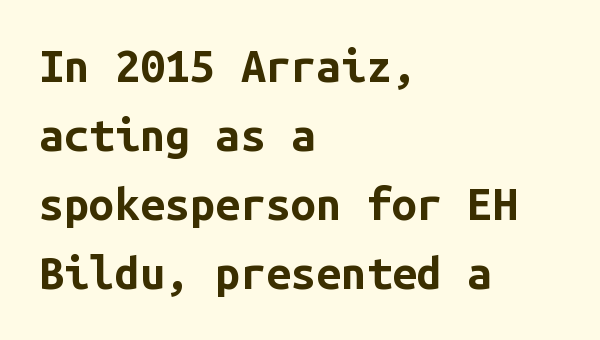
Think of a typewriter: that constant character pitch is what you see here. Is the block centered? No — it sits flush against the left margin. Font category for this specimen: sans-serif. The strokes are fattened all the way to bold. Every stem runs plumb, perpendicular to the baseline. Interline gaps are of average width in this sample.
